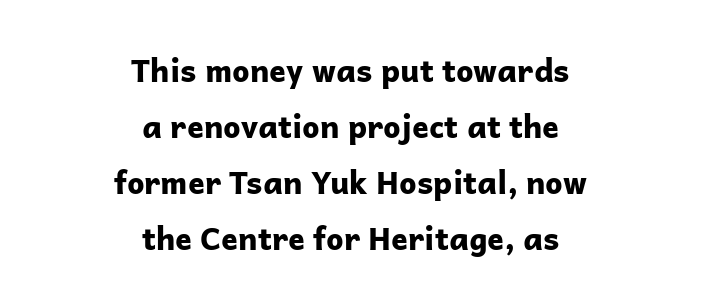
Q: Is the text bold? A: Yes.
Q: Is the text italic (slanted)? A: No, it is upright.
Q: Is the typeface a serif or a sans-serif typeface? A: Sans-serif.
Q: Is the text underlined? A: No.
Q: How is the paragraph aligned? A: Centered.
Q: Is the spacing between letters normal or unusually wide? A: Normal.
Q: Width (condensed, normal, or wide)? A: Normal.
Q: Stroke contrast? A: Low.
Q: x-height? A: Medium.
Q: Monospaced? A: No.
